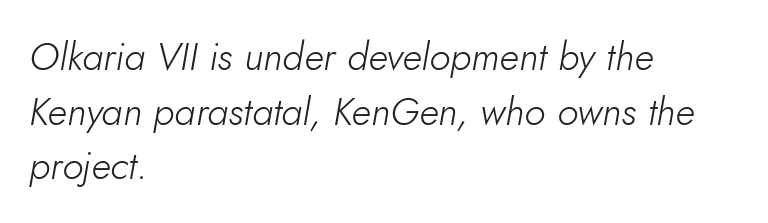
The image shows 39 px light type, italic (leaning right); set left-aligned, normal line spacing (1.4x), normal letter spacing, not underlined; low stroke contrast and a small x-height.
